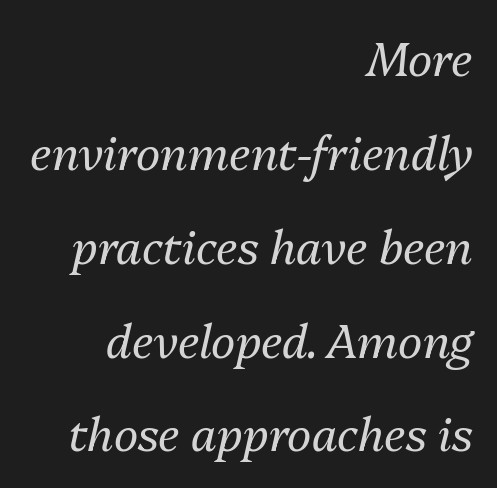
Rows of type keep a wide berth in the vertical direction. Nobody touched the tracking dial on this one. A typesetter would call this proportional, since set widths differ per character. The rag falls on the left side of this text block.
